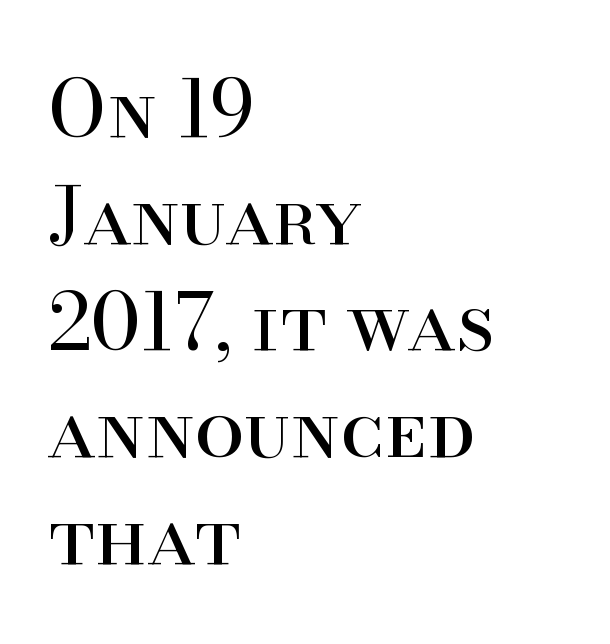
{"serif": "yes", "italic": "no", "bold": "no", "weight": "regular", "width": "normal", "stroke_contrast": "high", "x_height": "small", "monospaced": "no", "underline": "no", "align": "left", "line_spacing": "normal", "line_spacing_ratio": 1.35, "letter_spacing": "normal", "letter_spacing_em": 0.0, "glyph_px": 79}
